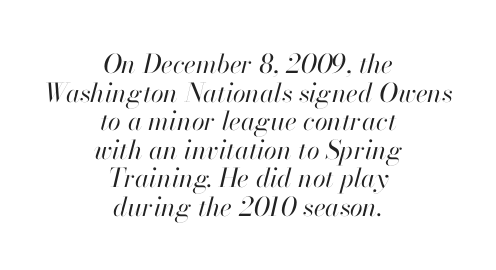
Check the space under the baseline: it is left empty. Inter-character spacing is left at the font's built-in metrics. Counters stay open thanks to moderate or lighter strokes. Caption: multi-line text, centered on the measure. An italicized treatment has been applied to the whole sample.
